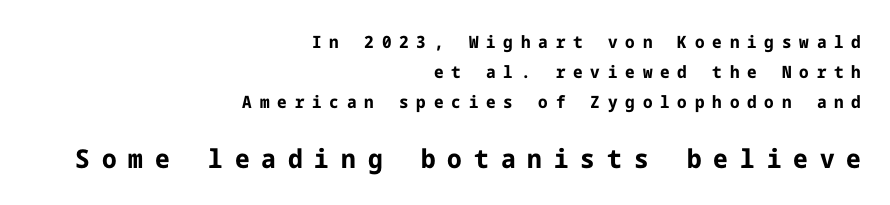
The image shows 26 px bold type, upright; set right-aligned, line spacing 1.76x, unusually wide letter spacing (+0.46 em), not underlined; the second (bottom) block is 1.53x larger.
